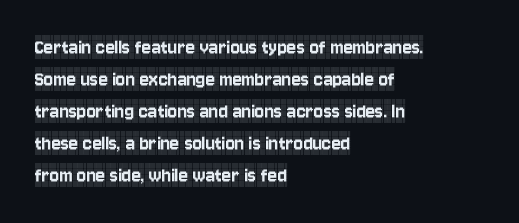
The image shows 22 px text type, upright; set left-aligned, normal line spacing (1.46x), normal letter spacing, not underlined.
